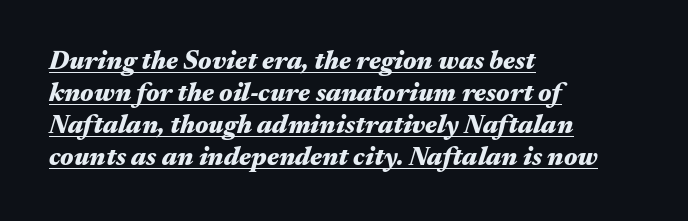
{"italic": "yes", "lean": "right", "slant_degrees": 17, "bold": "yes", "underline": "yes", "align": "left", "line_spacing_ratio": 1.23, "letter_spacing": "normal", "letter_spacing_em": 0.0, "glyph_px": 26}
